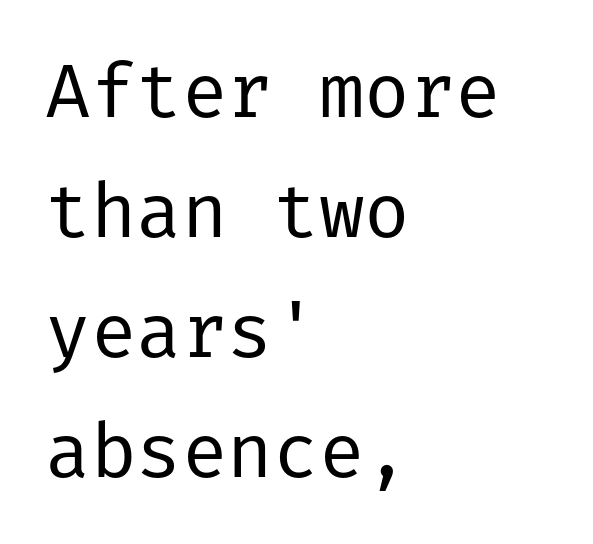
{"serif": "no", "italic": "no", "bold": "no", "weight": "regular", "width": "normal", "stroke_contrast": "low", "x_height": "medium", "underline": "no", "align": "left", "line_spacing": "normal", "line_spacing_ratio": 1.58, "letter_spacing": "normal", "letter_spacing_em": 0.0, "glyph_px": 76}
